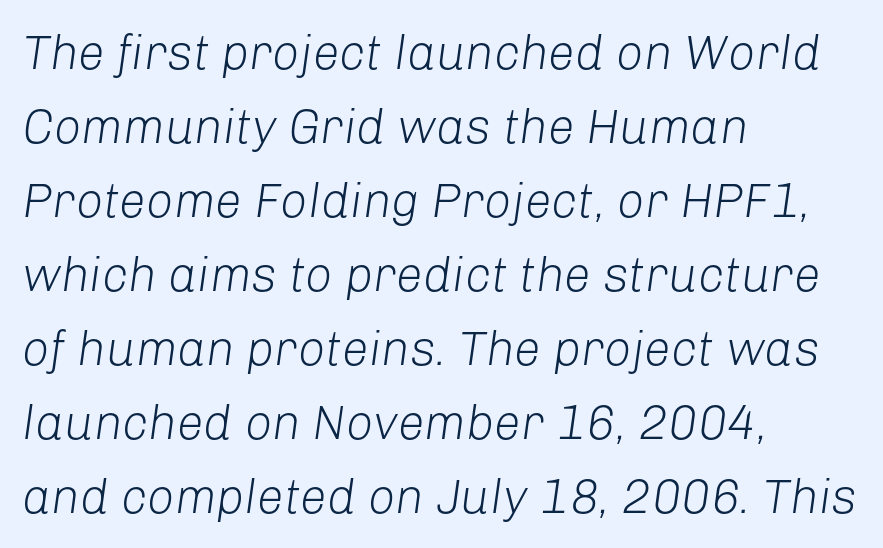
Whoever set this chose a conventional vertical rhythm. No heavy texture on the line: the type isn't bold. Italic: yes, the glyphs are oblique. This sample uses plain, unmodified letter spacing. Line starts are locked; line ends wander.
